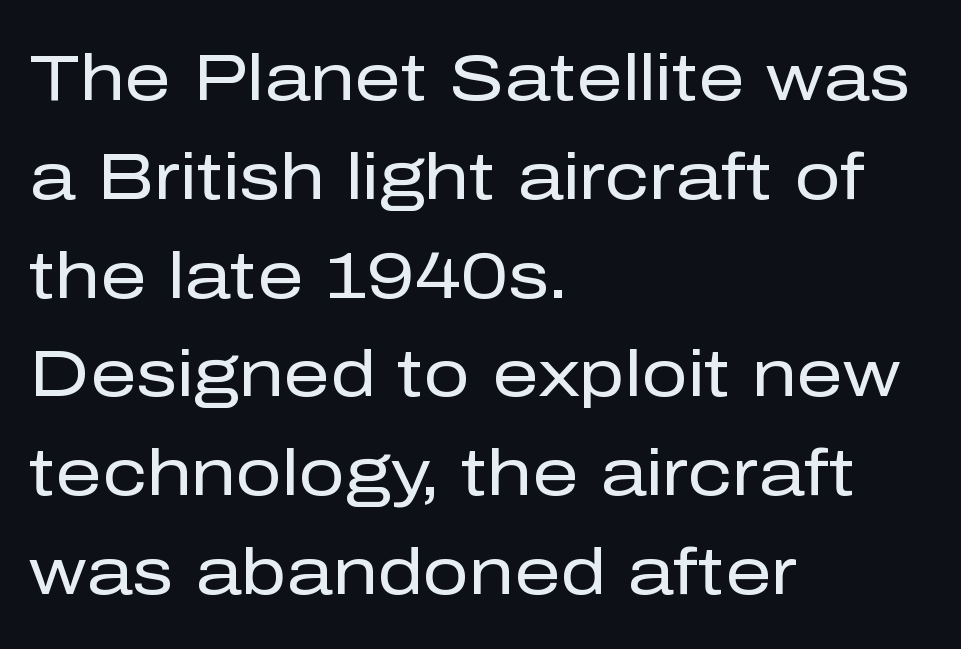
Q: Is the text bold? A: No.
Q: Is the text italic (slanted)? A: No, it is upright.
Q: Is the typeface a serif or a sans-serif typeface? A: Sans-serif.
Q: Is the text underlined? A: No.
Q: How is the paragraph aligned? A: Left-aligned.
Q: Is the spacing between letters normal or unusually wide? A: Normal.
Q: Is the spacing between lines tight, normal or loose? A: Normal.
Q: Width (condensed, normal, or wide)? A: Normal.
Q: Stroke contrast? A: Low.
Q: x-height? A: Medium.
Q: Monospaced? A: No.
